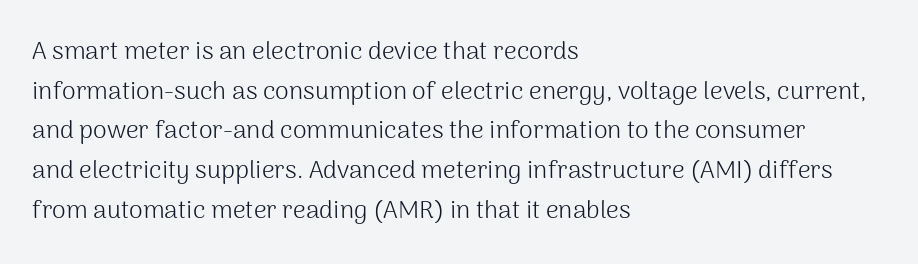
Q: Is the text bold? A: No.
Q: Is the text italic (slanted)? A: No, it is upright.
Q: Is the text underlined? A: No.
Q: How is the paragraph aligned? A: Left-aligned.
Q: Is the spacing between letters normal or unusually wide? A: Normal.
Q: Is the spacing between lines tight, normal or loose? A: Normal.
